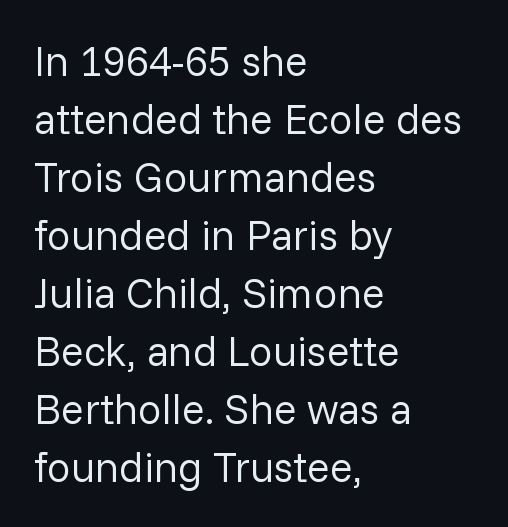
{"serif": "no", "italic": "no", "bold": "no", "weight": "regular", "width": "normal", "stroke_contrast": "low", "x_height": "medium", "monospaced": "no", "underline": "no", "align": "left", "line_spacing": "normal", "line_spacing_ratio": 1.38, "letter_spacing": "normal", "letter_spacing_em": 0.0, "glyph_px": 42}
